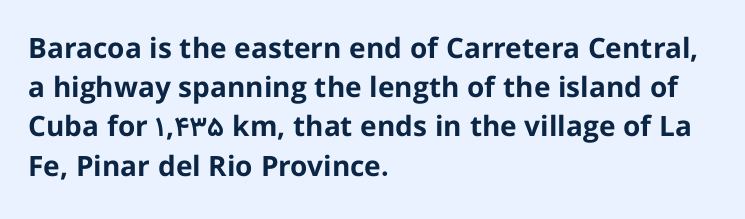
The image shows 28 px bold sans-serif type, upright; set left-aligned, normal line spacing (1.4x), normal letter spacing, not underlined; low stroke contrast and a medium x-height.
